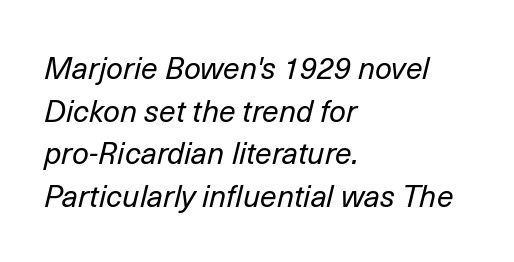
The line-height multiplier appears to be the usual default. Underlining? Definitely not there. Students, note that the glyphs here touch the page at normal intervals. An italicized treatment has been applied to the whole sample.
